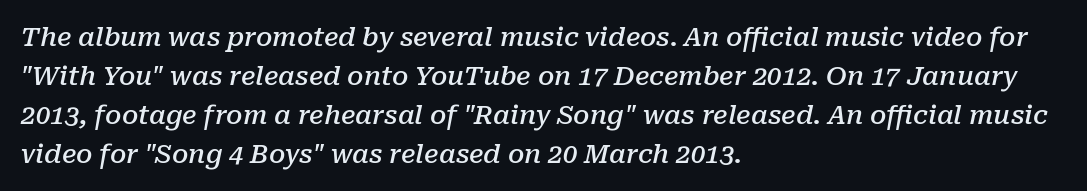
The image shows 26 px text type, italic (leaning right); set left-aligned, normal line spacing (1.5x), normal letter spacing, not underlined.
